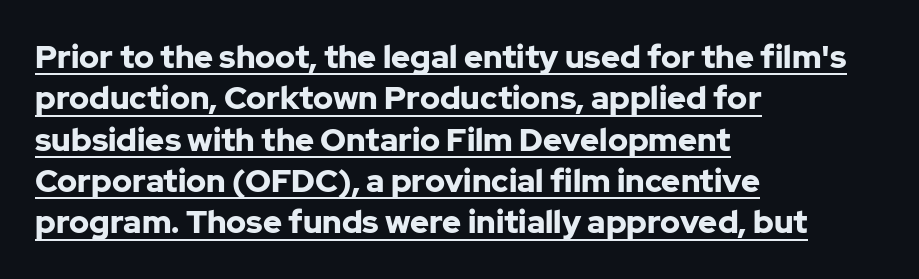
Emphasis is given by a line drawn under the lettering. Does extra space separate the letters? No, they use regular spacing. Posture: upright roman. Summary of vertical rhythm: regular, with standard interline spacing. To sum up the face: it is a sans, with no serifs. Here the designer chose a conventional face with non-uniform glyph widths.
